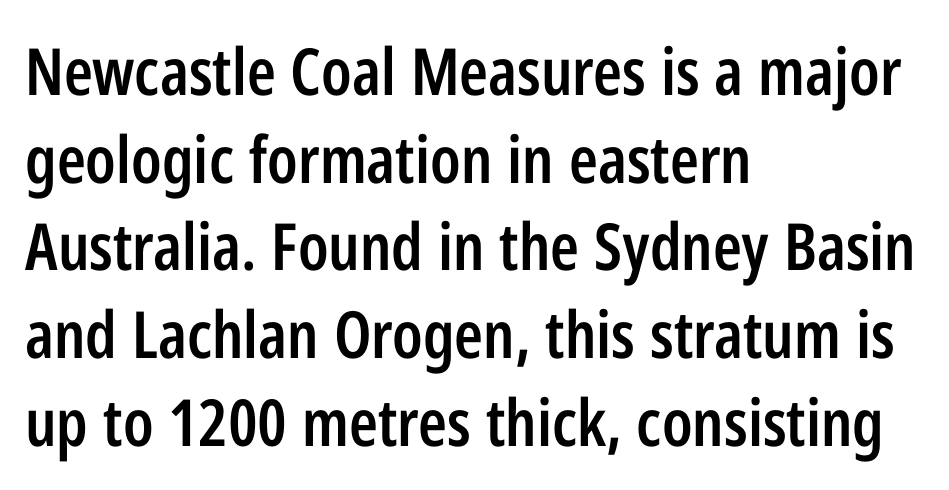
Quick note: not italic, upright. Glance below the letters and you will spot only blank space. A typesetter would call this proportional, since set widths differ per character. The typesetting leans somewhat heavy: a semibold. Regarding serifs, this sample does without them. Tracking here is standard; glyphs follow each other at the usual distance.
